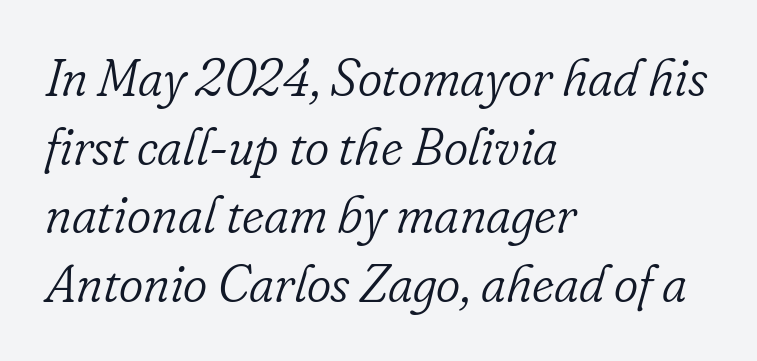
Q: Is the text bold? A: No.
Q: Is the text italic (slanted)? A: Yes, it leans right by about 16 degrees.
Q: Is the typeface a serif or a sans-serif typeface? A: Serif.
Q: Is the text underlined? A: No.
Q: How is the paragraph aligned? A: Left-aligned.
Q: Is the spacing between letters normal or unusually wide? A: Normal.
Q: Is the spacing between lines tight, normal or loose? A: Normal.
Q: Width (condensed, normal, or wide)? A: Normal.
Q: Stroke contrast? A: Low.
Q: x-height? A: Small.
Q: Monospaced? A: No.
